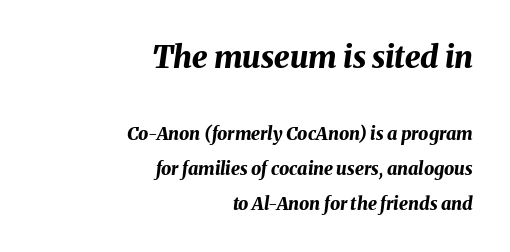
Q: Is the text bold? A: Yes.
Q: Is the text italic (slanted)? A: Yes, it leans right by about 8 degrees.
Q: Is the text underlined? A: No.
Q: How is the paragraph aligned? A: Right-aligned.
Q: Is the spacing between letters normal or unusually wide? A: Normal.
Q: Is the spacing between lines tight, normal or loose? A: Loose.
Q: Which block of text is set in a larger size, the first (top) or the second (bottom)? A: The first (top) one.
Q: Width (condensed, normal, or wide)? A: Normal.
Q: Stroke contrast? A: Medium.
Q: x-height? A: Medium.
Q: Monospaced? A: No.
